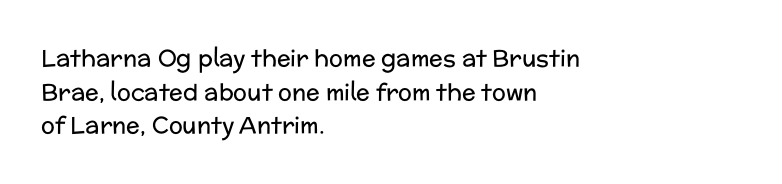
{"italic": "no", "bold": "no", "underline": "no", "align": "left", "line_spacing": "normal", "line_spacing_ratio": 1.46, "letter_spacing": "normal", "letter_spacing_em": 0.0, "glyph_px": 23}
